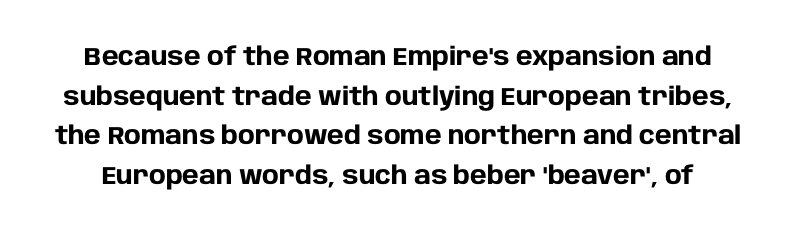
The image shows 25 px bold type, upright; set normal line spacing (1.59x), normal letter spacing, not underlined.
